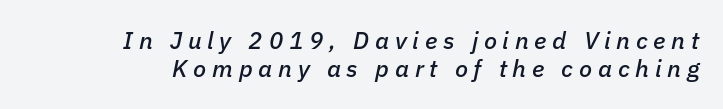
The image shows 24 px text type, italic (leaning right); set line spacing 1.18x, unusually wide letter spacing (+0.24 em), not underlined.
